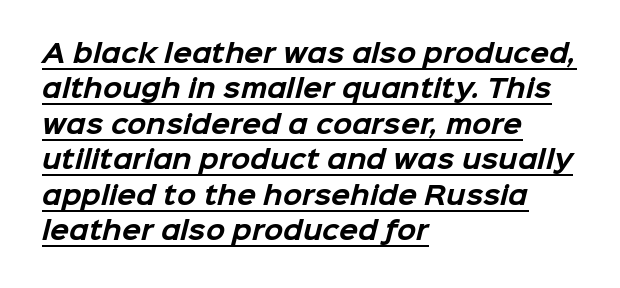
The image shows 25 px bold type; set left-aligned, normal line spacing (1.42x), normal letter spacing, underlined.
